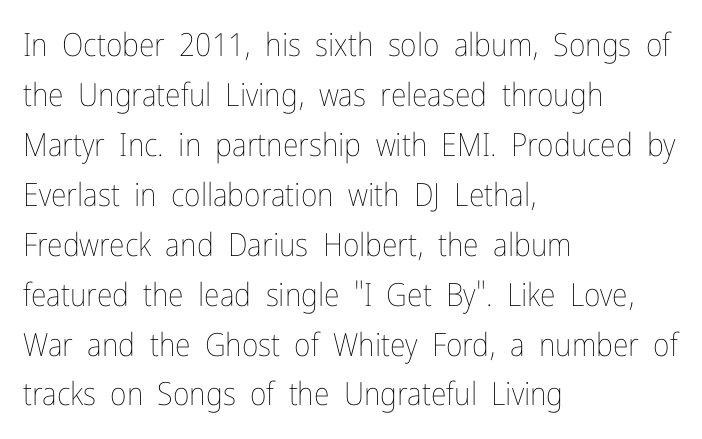
{"italic": "no", "bold": "no", "weight": "thin", "width": "condensed", "stroke_contrast": "low", "x_height": "medium", "monospaced": "no", "underline": "no", "align": "left", "line_spacing": "normal", "line_spacing_ratio": 1.56, "letter_spacing": "normal", "letter_spacing_em": 0.0, "glyph_px": 32}
